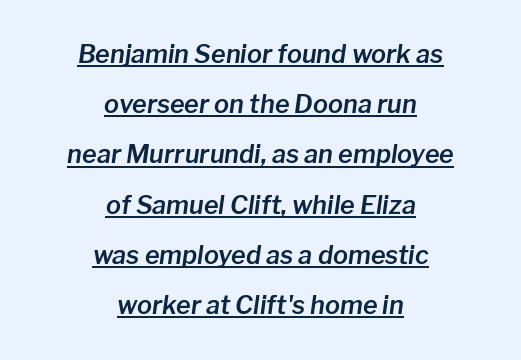
{"italic": "yes", "lean": "right", "slant_degrees": 8, "underline": "yes", "align": "center", "line_spacing": "loose", "line_spacing_ratio": 2.01, "letter_spacing": "normal", "letter_spacing_em": 0.0, "glyph_px": 25}
